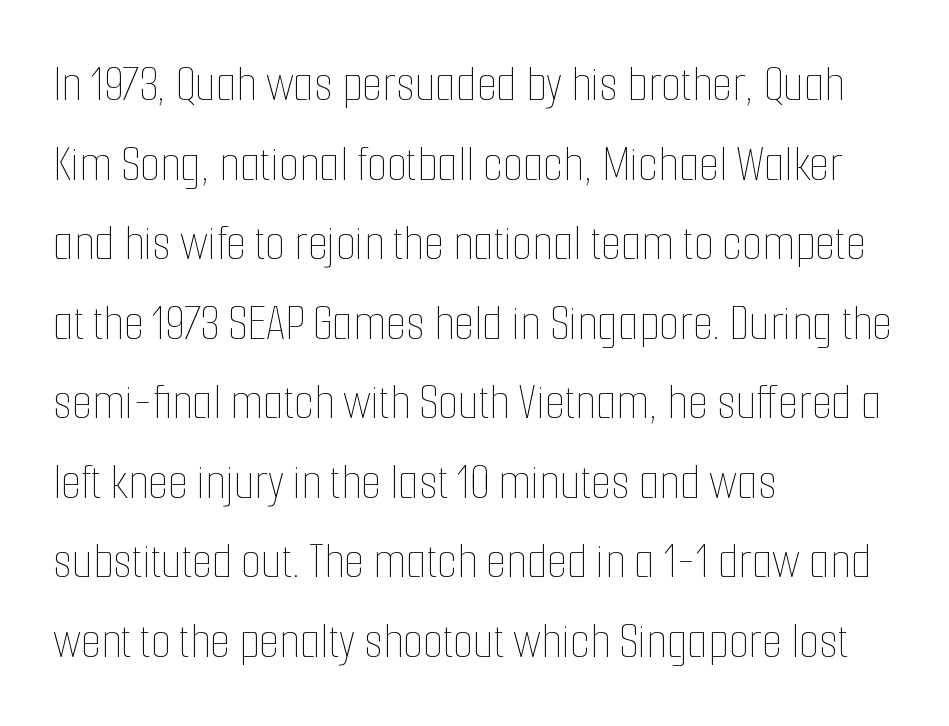
{"italic": "no", "bold": "no", "weight": "thin", "width": "condensed", "stroke_contrast": "low", "x_height": "medium", "monospaced": "no", "underline": "no", "align": "left", "line_spacing": "normal", "line_spacing_ratio": 1.53, "letter_spacing": "normal", "letter_spacing_em": 0.0, "glyph_px": 52}
